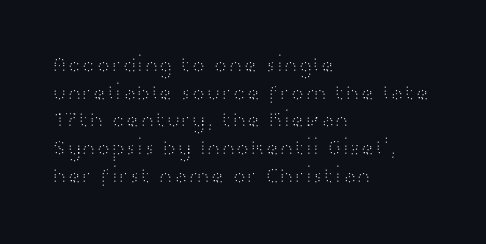
{"italic": "no", "bold": "no", "underline": "no", "align": "left", "line_spacing": "normal", "line_spacing_ratio": 1.26, "letter_spacing": "normal", "letter_spacing_em": 0.0, "glyph_px": 22}
